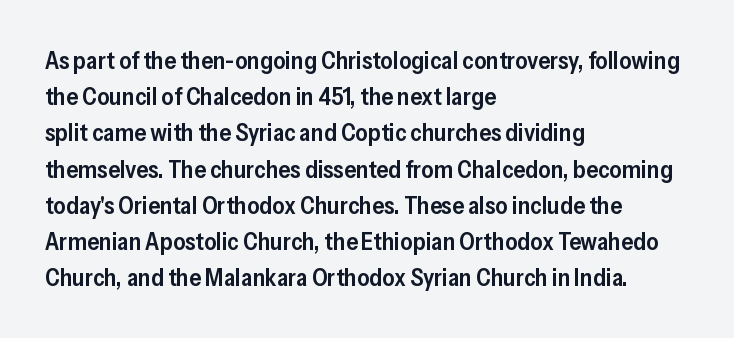
Q: Is the text bold? A: Semi-bold.
Q: Is the text italic (slanted)? A: No, it is upright.
Q: Is the text underlined? A: No.
Q: How is the paragraph aligned? A: Left-aligned.
Q: Is the spacing between letters normal or unusually wide? A: Normal.
Q: Is the spacing between lines tight, normal or loose? A: Normal.
